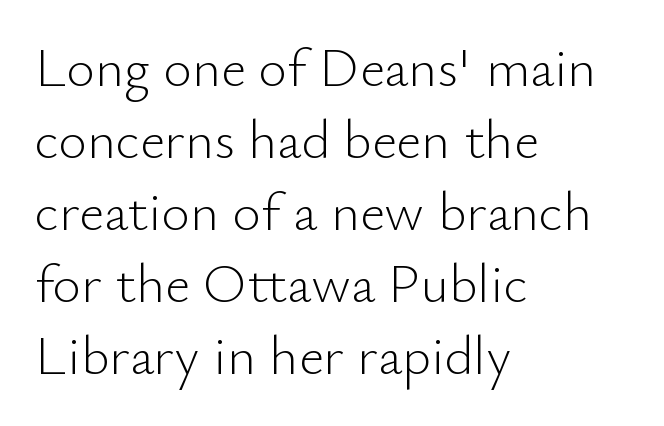
Q: Is the text bold? A: No.
Q: Is the text italic (slanted)? A: No, it is upright.
Q: Is the typeface a serif or a sans-serif typeface? A: Sans-serif.
Q: Is the text underlined? A: No.
Q: How is the paragraph aligned? A: Left-aligned.
Q: Is the spacing between letters normal or unusually wide? A: Normal.
Q: Is the spacing between lines tight, normal or loose? A: Normal.
Q: Width (condensed, normal, or wide)? A: Normal.
Q: Stroke contrast? A: Low.
Q: x-height? A: Small.
Q: Monospaced? A: No.
